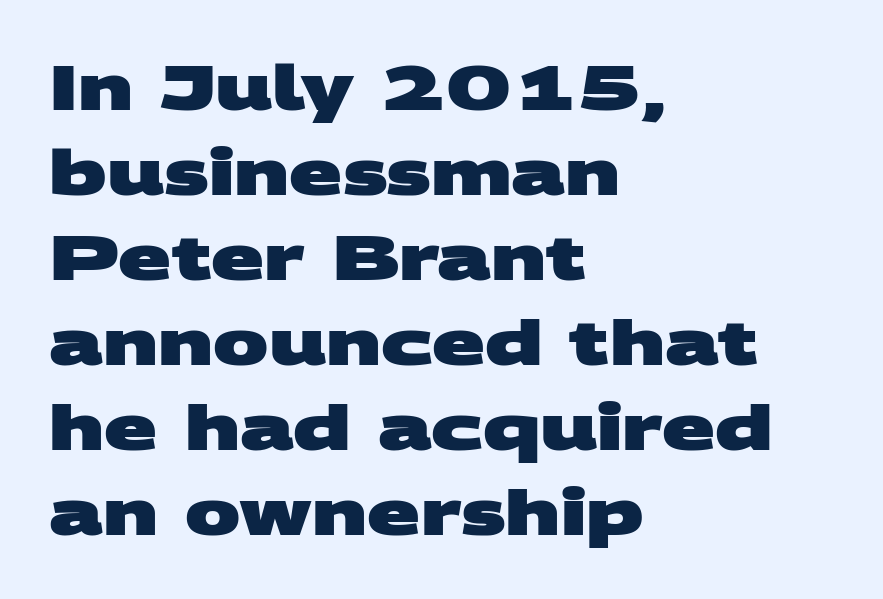
The image shows 62 px heavy, wide sans-serif type; set left-aligned, normal line spacing (1.37x), normal letter spacing, not underlined; medium stroke contrast and a large x-height.
